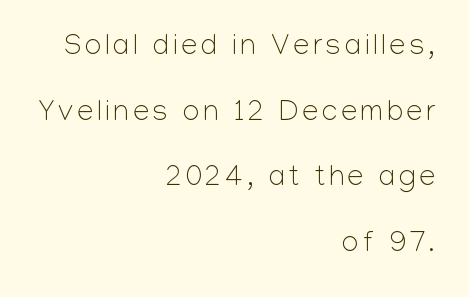
{"serif": "no", "italic": "no", "bold": "no", "weight": "light", "width": "normal", "stroke_contrast": "low", "x_height": "medium", "monospaced": "no", "underline": "no", "align": "right", "line_spacing": "loose", "line_spacing_ratio": 2.26, "glyph_px": 29}
